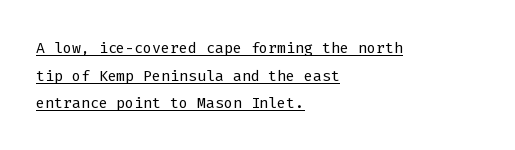
{"italic": "no", "bold": "no", "underline": "yes", "align": "left", "line_spacing": "normal", "line_spacing_ratio": 1.31, "letter_spacing": "normal", "letter_spacing_em": 0.0, "glyph_px": 21}
